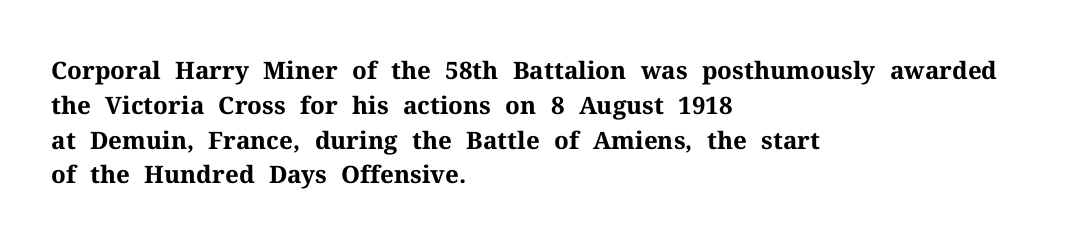
Q: Is the text bold? A: Yes.
Q: Is the text italic (slanted)? A: No, it is upright.
Q: Is the text underlined? A: No.
Q: How is the paragraph aligned? A: Left-aligned.
Q: Is the spacing between letters normal or unusually wide? A: Normal.
Q: Is the spacing between lines tight, normal or loose? A: Normal.
